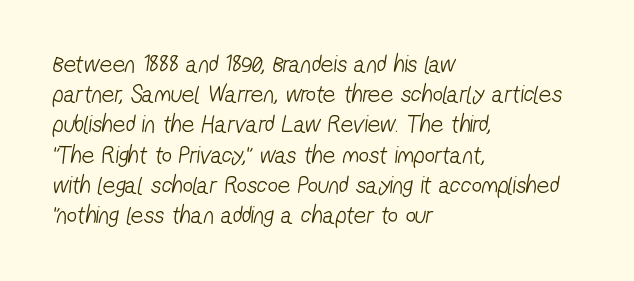
{"bold": "no", "underline": "no", "align": "left", "line_spacing_ratio": 1.21, "letter_spacing": "normal", "letter_spacing_em": 0.0, "glyph_px": 25}
